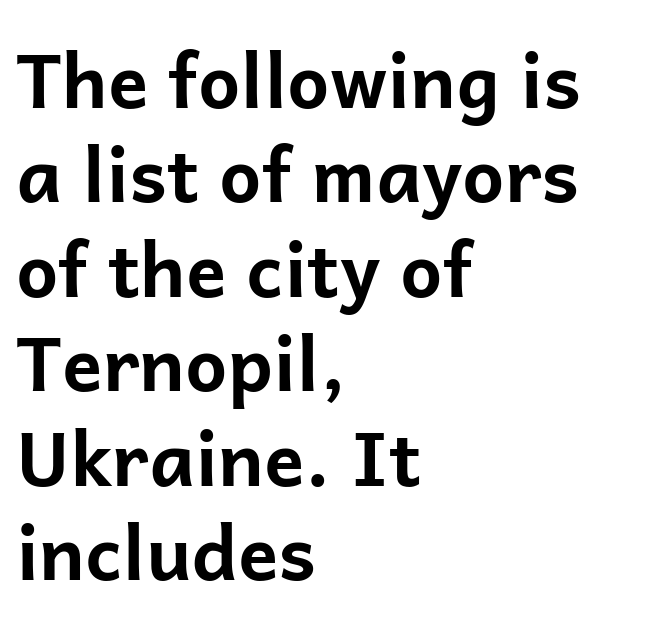
The image shows 75 px bold sans-serif type, upright; set left-aligned, normal line spacing (1.26x), normal letter spacing, not underlined; low stroke contrast and a medium x-height.
